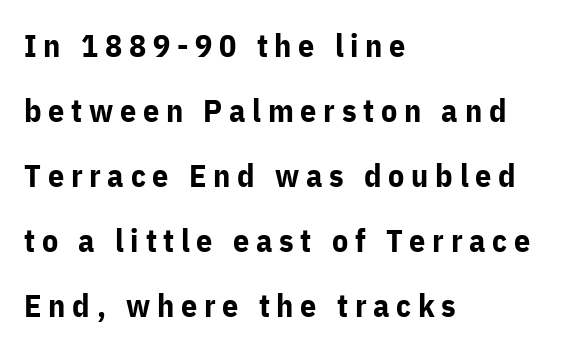
The image shows 32 px bold sans-serif type, upright; set left-aligned, loose line spacing (2.03x), unusually wide letter spacing (+0.21 em), not underlined; low stroke contrast and a medium x-height.
